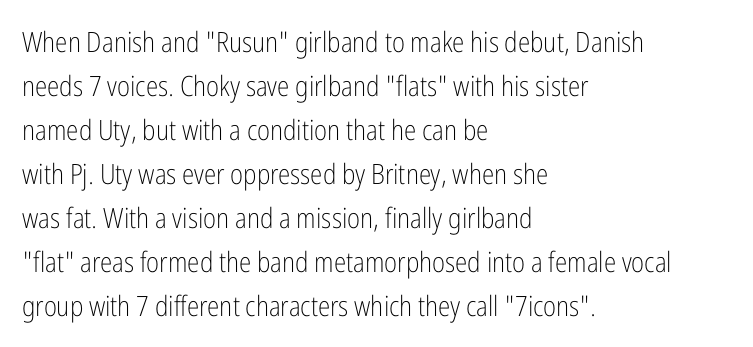
The image shows 28 px light, condensed sans-serif type, upright; set left-aligned, normal line spacing (1.57x), normal letter spacing, not underlined; low stroke contrast and a medium x-height.
